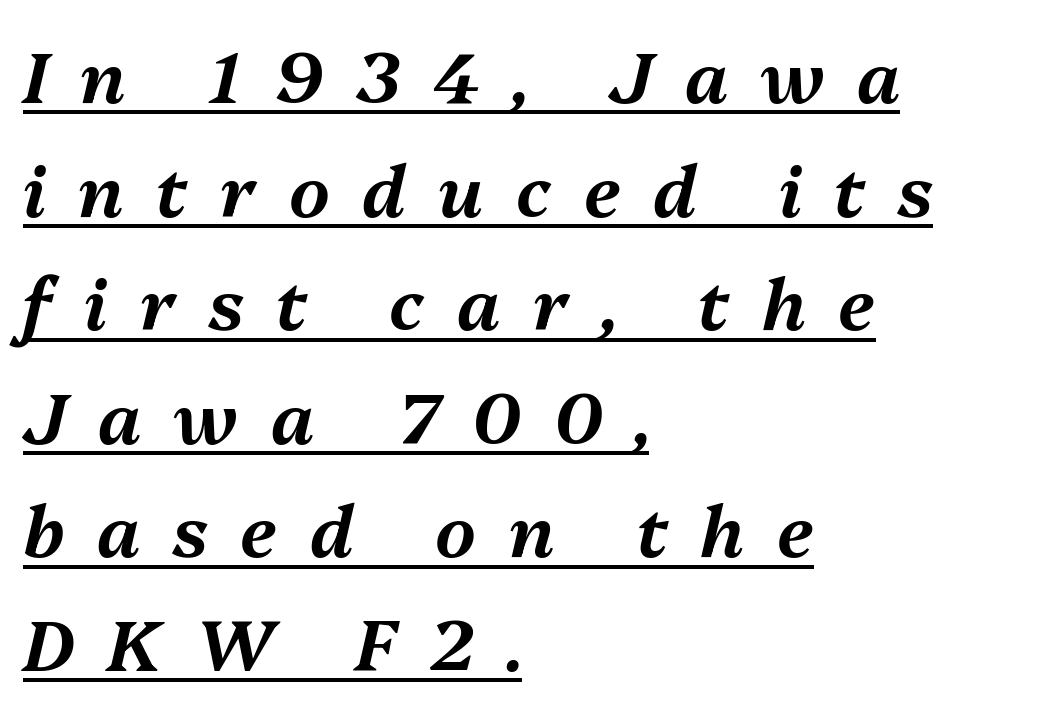
{"italic": "yes", "lean": "right", "slant_degrees": 13, "width": "normal", "stroke_contrast": "medium", "x_height": "medium", "monospaced": "no", "underline": "yes", "align": "left", "line_spacing": "normal", "line_spacing_ratio": 1.6, "letter_spacing": "wide", "letter_spacing_em": 0.46, "glyph_px": 71}
